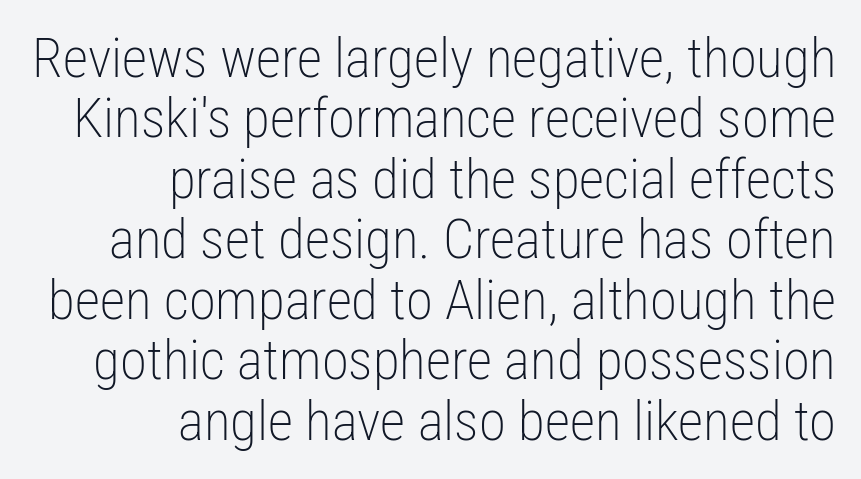
The cut favours lightness, reaching ordinary text weight at its darkest. If you drew a line through each stem, it would be perfectly vertical. Between one letter and the next there's only the usual sliver of space. Clear beneath every line of the passage.
